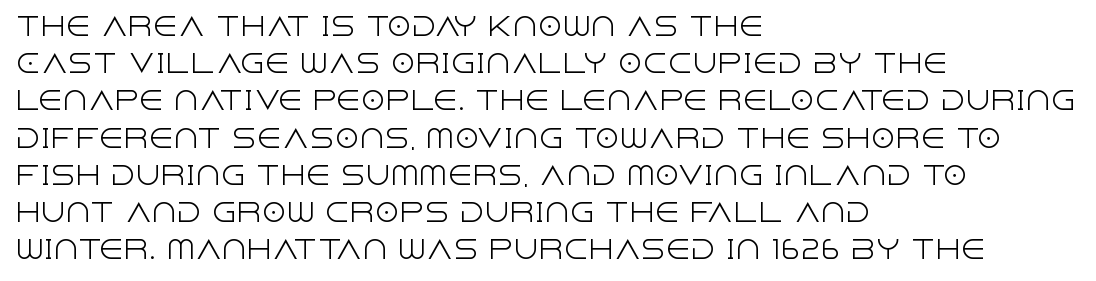
Q: Is the text bold? A: No.
Q: Is the text italic (slanted)? A: No, it is upright.
Q: Is the text underlined? A: No.
Q: How is the paragraph aligned? A: Left-aligned.
Q: Is the spacing between letters normal or unusually wide? A: Normal.
Q: Is the spacing between lines tight, normal or loose? A: Normal.
